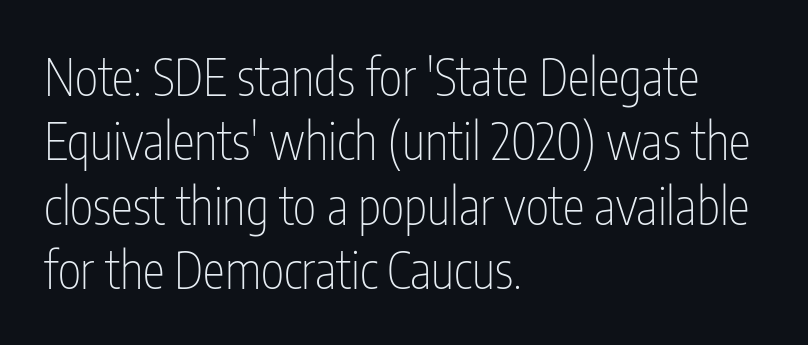
Spacing verdict: proportional, widths tailored to each character. The passage is arranged the way most books set body copy — flush left. The lines sit at an ordinary, default distance from one another. Stems here are at most as thick as an everyday book face. This sample uses plain, unmodified letter spacing. A roman cut, with each character standing at attention.
